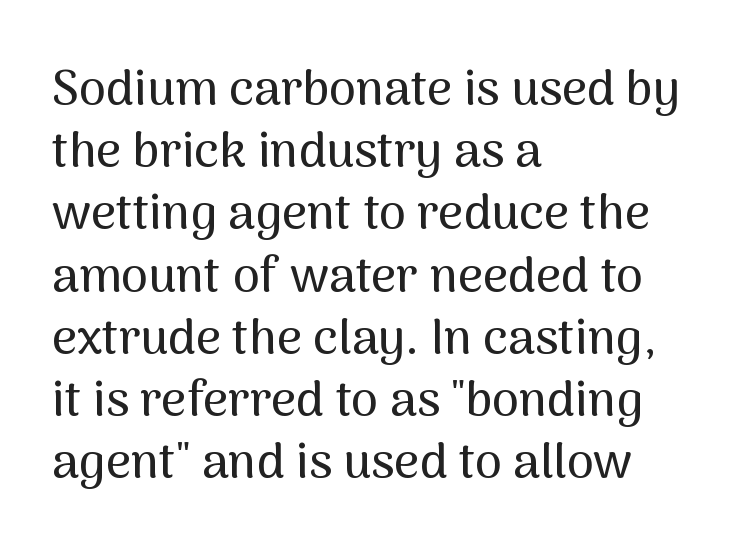
Q: Is the text italic (slanted)? A: No, it is upright.
Q: Is the typeface a serif or a sans-serif typeface? A: Sans-serif.
Q: Is the text underlined? A: No.
Q: How is the paragraph aligned? A: Left-aligned.
Q: Is the spacing between letters normal or unusually wide? A: Normal.
Q: Is the spacing between lines tight, normal or loose? A: Normal.
Q: Width (condensed, normal, or wide)? A: Normal.
Q: Stroke contrast? A: Medium.
Q: x-height? A: Medium.
Q: Monospaced? A: No.
